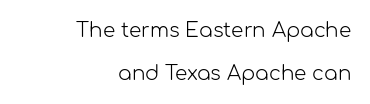
{"italic": "no", "bold": "no", "underline": "no", "align": "right", "line_spacing": "loose", "line_spacing_ratio": 2.13, "letter_spacing": "normal", "letter_spacing_em": 0.0, "glyph_px": 20}
